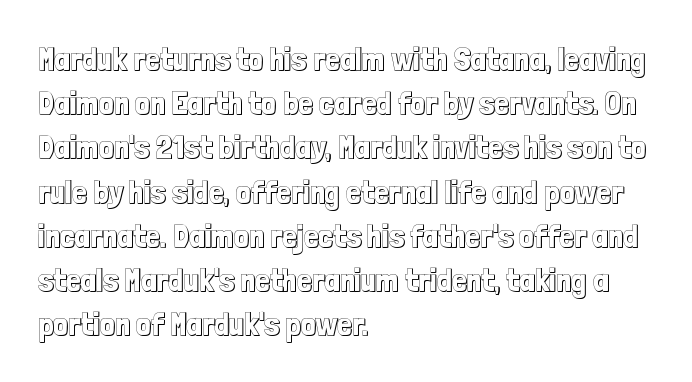
The image shows 33 px condensed type, upright; set left-aligned, normal line spacing (1.34x), normal letter spacing, not underlined; a medium x-height.
